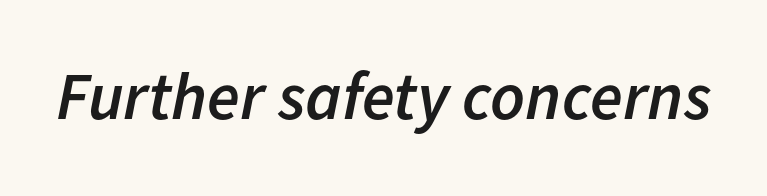
The image shows 67 px semibold type, italic (leaning right); set normal letter spacing, not underlined; low stroke contrast and a medium x-height.
